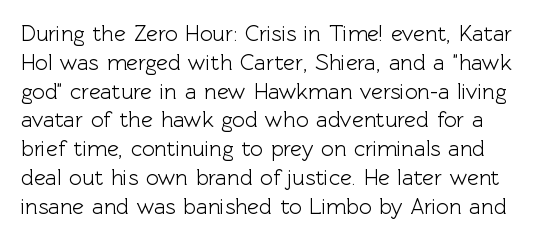
The letters sit at their default tracking, neither squeezed nor spread. The lines sit at an ordinary, default distance from one another. No word sits above an underline. Vertical strokes here are truly vertical.
